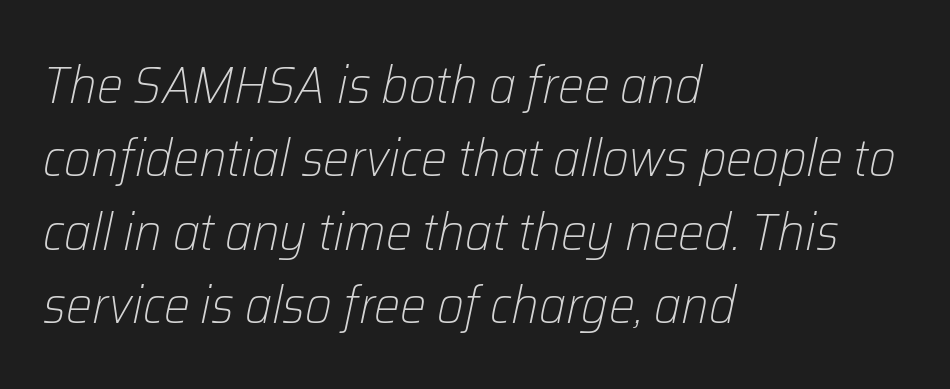
{"italic": "yes", "lean": "right", "slant_degrees": 12, "bold": "no", "weight": "light", "width": "normal", "stroke_contrast": "low", "x_height": "medium", "monospaced": "no", "underline": "no", "align": "left", "line_spacing": "normal", "line_spacing_ratio": 1.41, "letter_spacing": "normal", "letter_spacing_em": 0.0, "glyph_px": 52}
